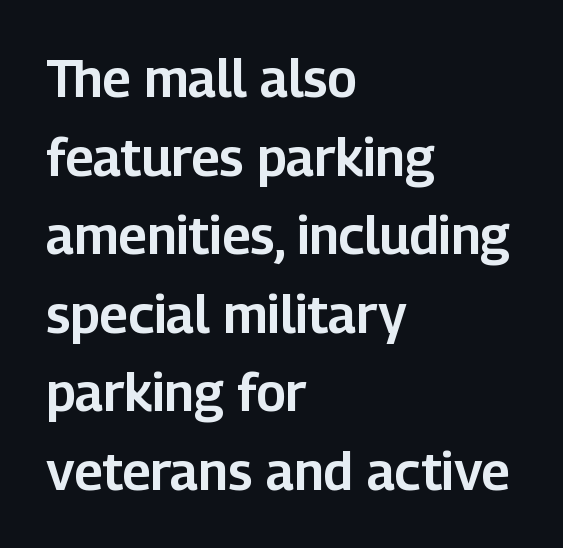
{"serif": "no", "italic": "no", "width": "normal", "stroke_contrast": "low", "x_height": "medium", "monospaced": "no", "underline": "no", "align": "left", "line_spacing": "normal", "line_spacing_ratio": 1.51, "letter_spacing": "normal", "letter_spacing_em": 0.0, "glyph_px": 52}
